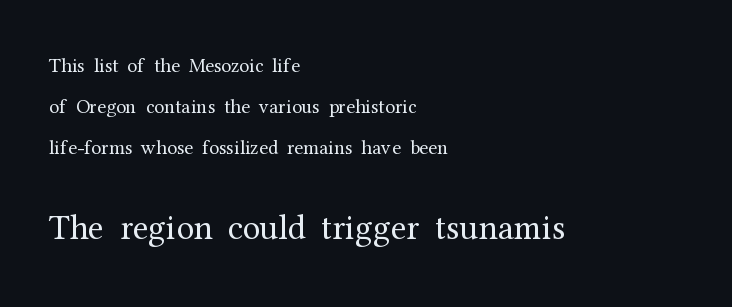
Nothing heavy about these letters — not bold at all. You get the small type first, then a jump to larger type. Unlike italic type, these characters show no tilt at all. This rendering features lettering with no underline.
